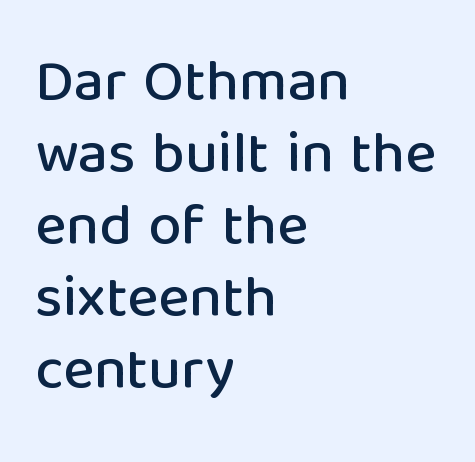
Q: Is the text italic (slanted)? A: No, it is upright.
Q: Is the typeface a serif or a sans-serif typeface? A: Sans-serif.
Q: Is the text underlined? A: No.
Q: How is the paragraph aligned? A: Left-aligned.
Q: Is the spacing between letters normal or unusually wide? A: Normal.
Q: Width (condensed, normal, or wide)? A: Normal.
Q: Stroke contrast? A: Low.
Q: x-height? A: Medium.
Q: Monospaced? A: No.
